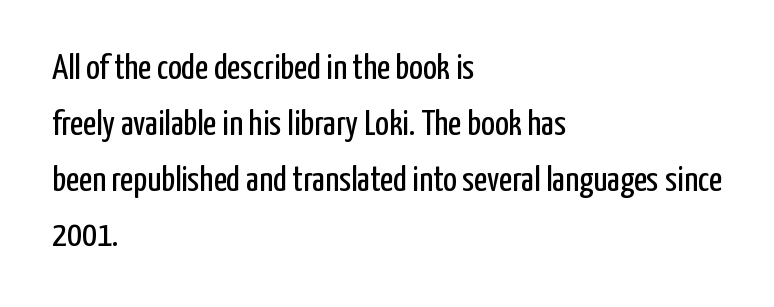
{"serif": "no", "italic": "no", "bold": "no", "weight": "regular", "width": "condensed", "stroke_contrast": "low", "x_height": "medium", "monospaced": "no", "underline": "no", "align": "left", "line_spacing": "normal", "line_spacing_ratio": 1.55, "letter_spacing": "normal", "letter_spacing_em": 0.0, "glyph_px": 36}
